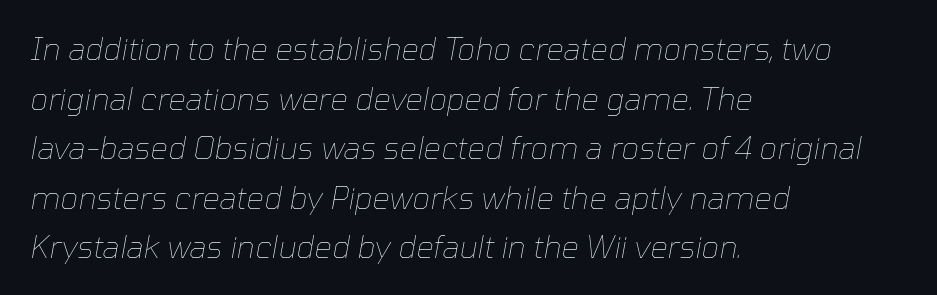
{"italic": "yes", "lean": "right", "slant_degrees": 10, "bold": "no", "weight": "thin", "width": "normal", "stroke_contrast": "low", "x_height": "medium", "monospaced": "no", "underline": "no", "align": "left", "line_spacing": "normal", "line_spacing_ratio": 1.6, "letter_spacing": "normal", "letter_spacing_em": 0.0, "glyph_px": 31}
